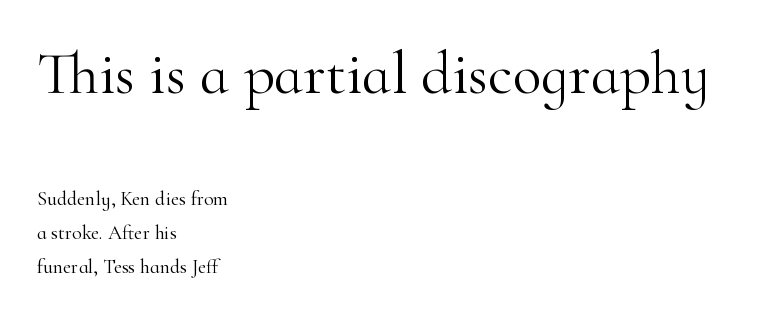
The image shows 60 px light serif type, upright; set left-aligned, normal line spacing (1.69x), normal letter spacing, not underlined; the first (top) block is 3.0x larger; high stroke contrast and a small x-height.
